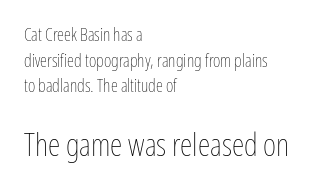
Is there any slant? The stems are plumb. The more generous point size was reserved for the lower chunk. A light-to-regular cut is what we see here. Character widths vary here, with narrow letters taking less room than wide ones. How are the letters spaced? Ordinarily, with no added tracking. Decoration check: the copy has no underline.
